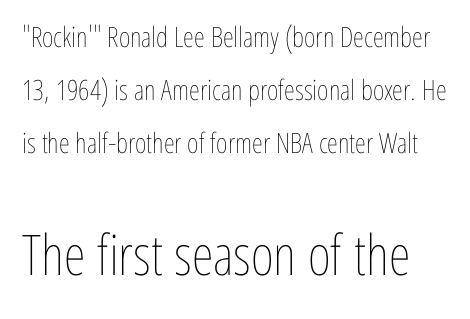
{"italic": "no", "bold": "no", "weight": "thin", "width": "condensed", "stroke_contrast": "low", "x_height": "medium", "monospaced": "no", "underline": "no", "line_spacing": "loose", "line_spacing_ratio": 1.9, "letter_spacing": "normal", "letter_spacing_em": 0.0, "larger_block": "second", "size_ratio": 2.0, "glyph_px": 56}
